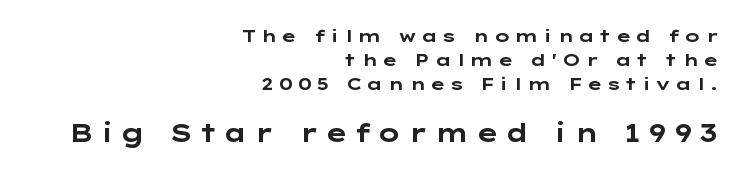
The line-height multiplier appears to be the usual default. Check the space under the baseline: it is left empty. The horizontal fit of the characters is loose and conspicuously gappy. Type size steps up from the first block to the second. Visually the block forms a straight wall on the right and a jagged coastline on the left.
